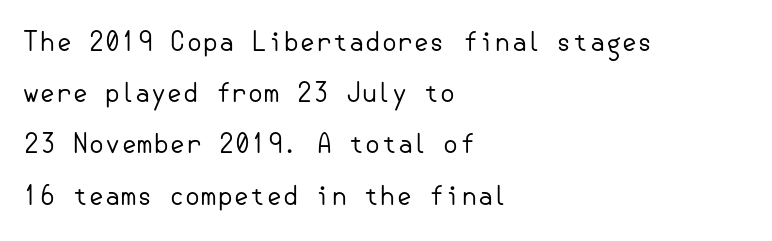
Horizontal bands of white between lines are thick stripes. Just letters on the line, the space beneath them empty. Italic: no, the glyphs are upright roman. The rendering keeps characters at their native spacing. Line beginnings align vertically; line endings do not. These glyphs show unthickened strokes, regular width or finer.
